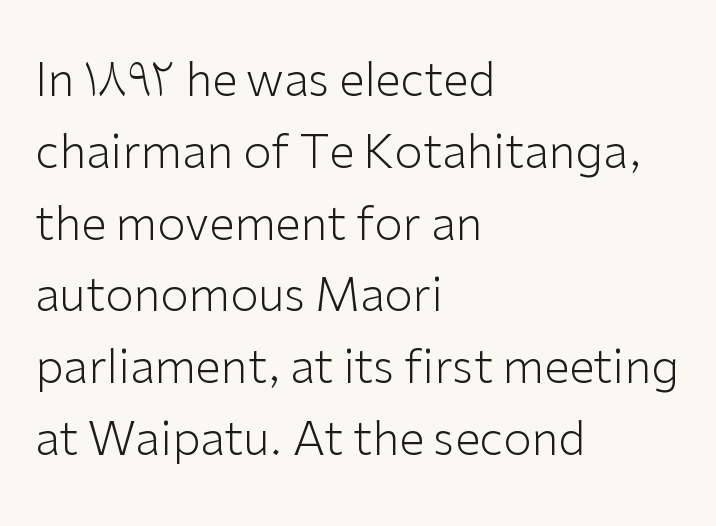
This sample has the flowing, uneven cadence of proportional lettering. Ascenders rise straight up at ninety degrees. The type is set solid horizontally, with unmodified tracking. Classification — sans serif. Does the copy run flush right? No — it runs flush left. Successive baselines arrive at the customary interval.
